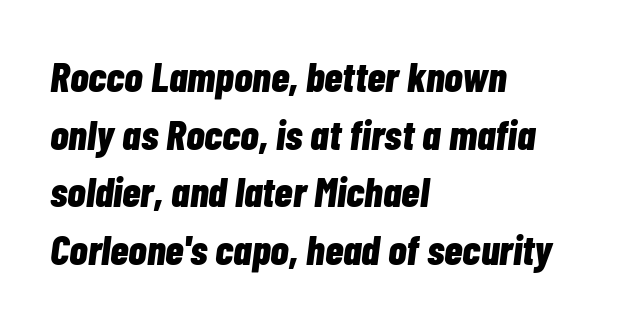
The image shows 42 px bold, condensed type, italic (leaning right); set left-aligned, normal line spacing (1.37x), normal letter spacing, not underlined; low stroke contrast and a medium x-height.
